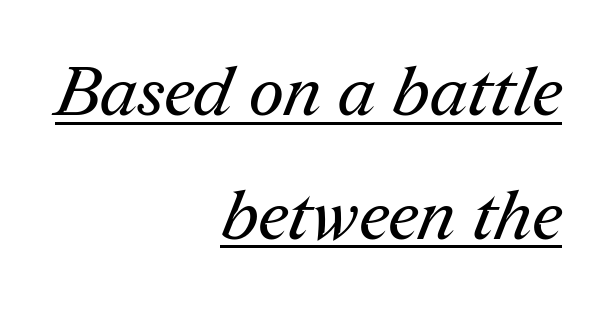
{"serif": "yes", "bold": "no", "weight": "regular", "width": "normal", "stroke_contrast": "medium", "x_height": "medium", "monospaced": "no", "underline": "yes", "align": "right", "line_spacing_ratio": 1.79, "letter_spacing": "normal", "letter_spacing_em": 0.0, "glyph_px": 69}
